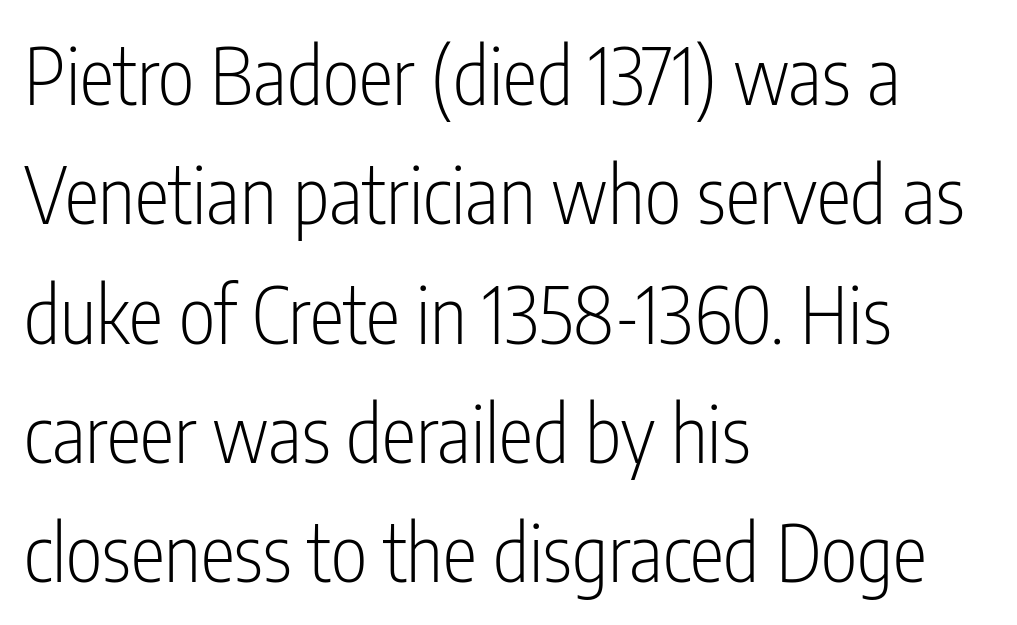
{"serif": "no", "italic": "no", "bold": "no", "weight": "light", "width": "condensed", "stroke_contrast": "low", "x_height": "medium", "monospaced": "no", "underline": "no", "align": "left", "line_spacing": "normal", "line_spacing_ratio": 1.53, "letter_spacing": "normal", "letter_spacing_em": 0.0, "glyph_px": 78}
